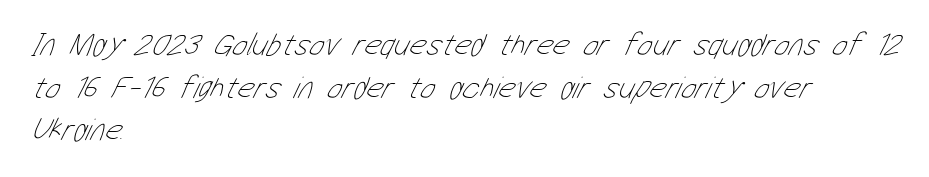
Q: Is the text bold? A: No.
Q: Is the text underlined? A: No.
Q: How is the paragraph aligned? A: Left-aligned.
Q: Is the spacing between letters normal or unusually wide? A: Normal.
Q: Is the spacing between lines tight, normal or loose? A: Normal.
Q: Width (condensed, normal, or wide)? A: Condensed.
Q: Stroke contrast? A: Low.
Q: x-height? A: Medium.
Q: Monospaced? A: No.
